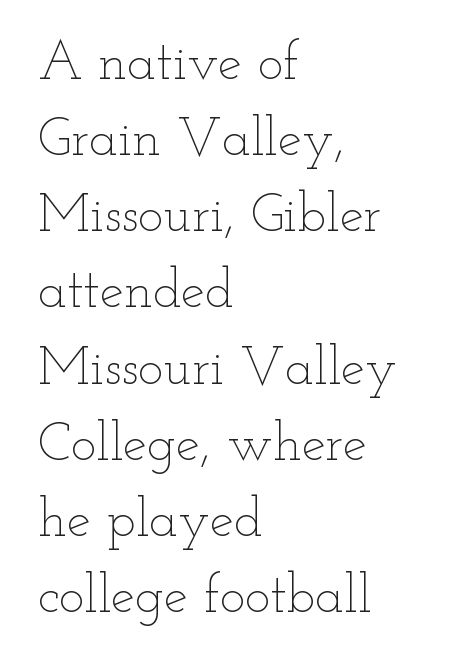
{"italic": "no", "bold": "no", "weight": "thin", "width": "wide", "stroke_contrast": "low", "x_height": "small", "monospaced": "no", "underline": "no", "align": "left", "line_spacing": "normal", "line_spacing_ratio": 1.41, "letter_spacing": "normal", "letter_spacing_em": 0.0, "glyph_px": 54}
